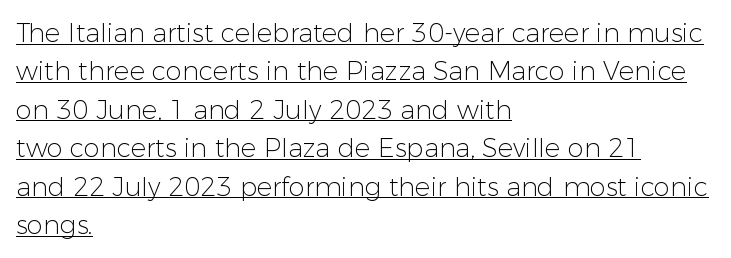
Q: Is the text bold? A: No.
Q: Is the text italic (slanted)? A: No, it is upright.
Q: Is the text underlined? A: Yes.
Q: How is the paragraph aligned? A: Left-aligned.
Q: Is the spacing between letters normal or unusually wide? A: Normal.
Q: Is the spacing between lines tight, normal or loose? A: Normal.
